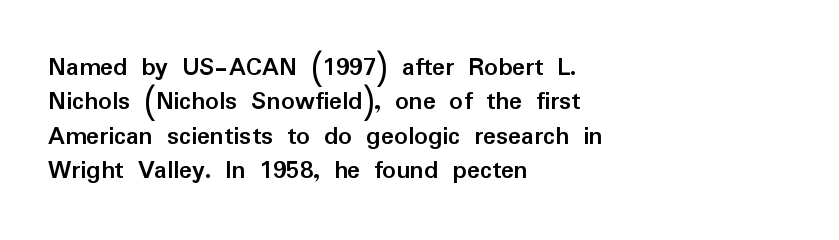
Q: Is the text bold? A: Yes.
Q: Is the text italic (slanted)? A: No, it is upright.
Q: Is the text underlined? A: No.
Q: How is the paragraph aligned? A: Left-aligned.
Q: Is the spacing between letters normal or unusually wide? A: Normal.
Q: Is the spacing between lines tight, normal or loose? A: Normal.
